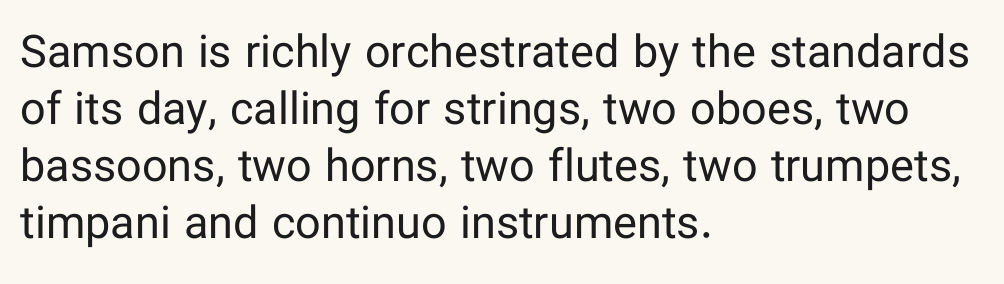
Q: Is the text bold? A: No.
Q: Is the text italic (slanted)? A: No, it is upright.
Q: Is the typeface a serif or a sans-serif typeface? A: Sans-serif.
Q: Is the text underlined? A: No.
Q: How is the paragraph aligned? A: Left-aligned.
Q: Is the spacing between letters normal or unusually wide? A: Normal.
Q: Is the spacing between lines tight, normal or loose? A: Normal.
Q: Width (condensed, normal, or wide)? A: Normal.
Q: Stroke contrast? A: Low.
Q: x-height? A: Medium.
Q: Monospaced? A: No.
